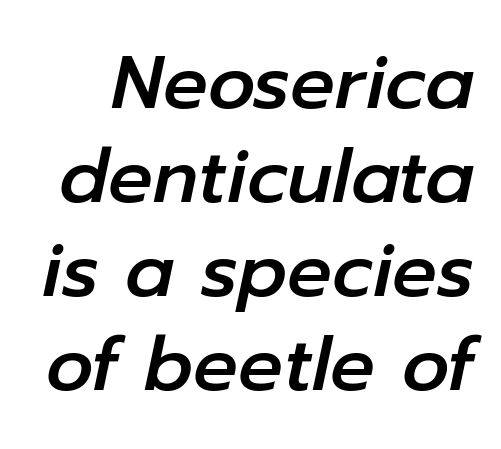
Q: Is the text italic (slanted)? A: Yes, it leans right by about 12 degrees.
Q: Is the text underlined? A: No.
Q: Is the spacing between letters normal or unusually wide? A: Normal.
Q: Is the spacing between lines tight, normal or loose? A: Normal.
Q: Width (condensed, normal, or wide)? A: Normal.
Q: Stroke contrast? A: Low.
Q: x-height? A: Medium.
Q: Monospaced? A: No.
